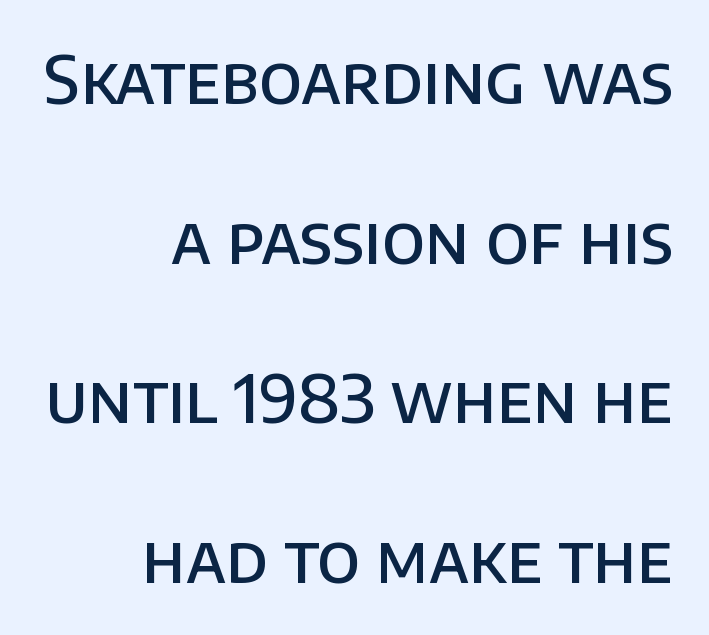
Q: Is the text bold? A: Semi-bold.
Q: Is the text italic (slanted)? A: No, it is upright.
Q: Is the typeface a serif or a sans-serif typeface? A: Sans-serif.
Q: Is the text underlined? A: No.
Q: How is the paragraph aligned? A: Right-aligned.
Q: Is the spacing between letters normal or unusually wide? A: Normal.
Q: Is the spacing between lines tight, normal or loose? A: Loose.
Q: Width (condensed, normal, or wide)? A: Normal.
Q: Stroke contrast? A: Low.
Q: x-height? A: Large.
Q: Monospaced? A: No.
